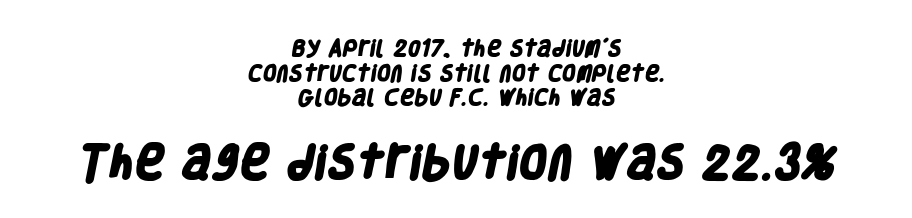
Q: Is the text bold? A: Yes.
Q: Is the typeface a serif or a sans-serif typeface? A: Sans-serif.
Q: Is the text underlined? A: No.
Q: How is the paragraph aligned? A: Centered.
Q: Is the spacing between letters normal or unusually wide? A: Normal.
Q: Is the spacing between lines tight, normal or loose? A: Normal.
Q: Which block of text is set in a larger size, the first (top) or the second (bottom)? A: The second (bottom) one.
Q: Width (condensed, normal, or wide)? A: Condensed.
Q: Stroke contrast? A: Low.
Q: x-height? A: Large.
Q: Monospaced? A: No.
